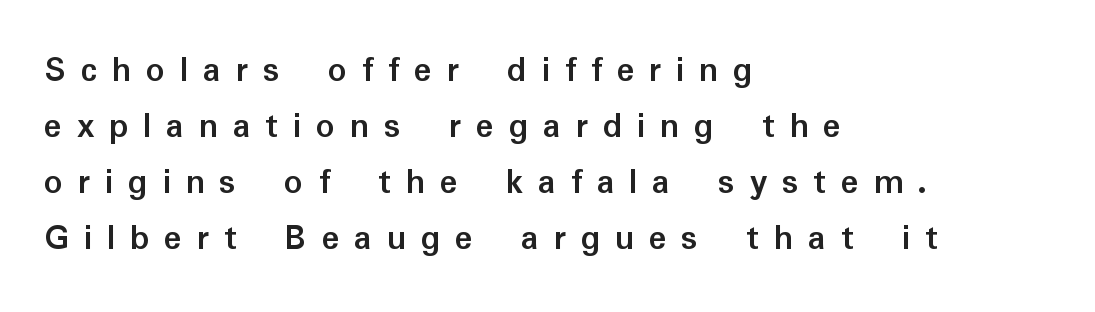
{"serif": "no", "italic": "no", "bold": "yes", "weight": "semibold", "width": "normal", "stroke_contrast": "low", "x_height": "medium", "monospaced": "no", "underline": "no", "align": "left", "line_spacing": "normal", "line_spacing_ratio": 1.51, "letter_spacing": "wide", "letter_spacing_em": 0.4, "glyph_px": 37}
